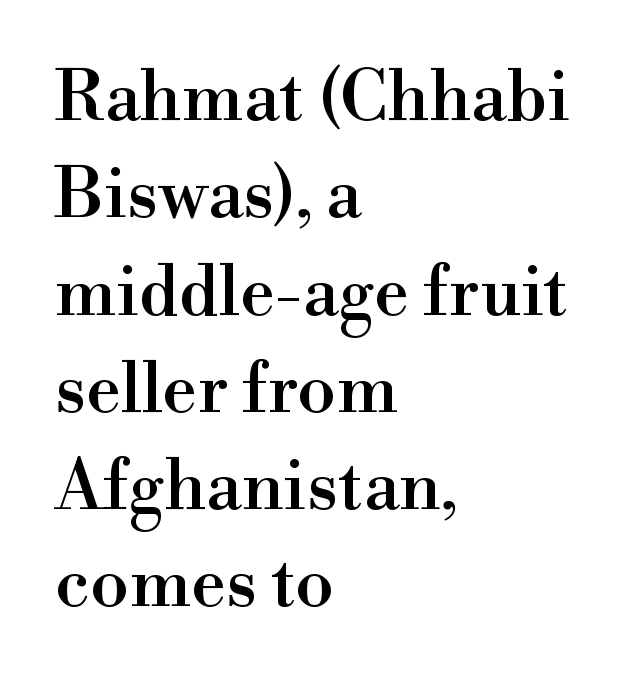
{"serif": "yes", "italic": "no", "width": "normal", "stroke_contrast": "high", "x_height": "small", "monospaced": "no", "underline": "no", "align": "left", "line_spacing": "normal", "line_spacing_ratio": 1.39, "letter_spacing": "normal", "letter_spacing_em": 0.0, "glyph_px": 70}
